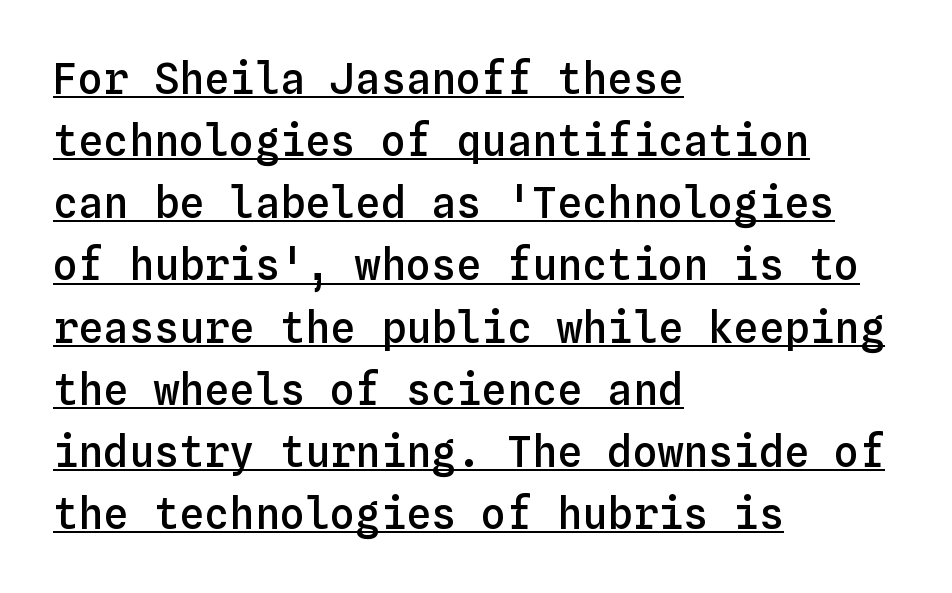
The block of text has a typical density, with ordinary space between rows. A baseline rule has been typeset under these characters. The specimen reads as upright at a glance. Looks like terminal output: every glyph gets an equal slot. On the weight axis this lands at semibold, roughly 600. The compositor pushed each line to the left boundary.
